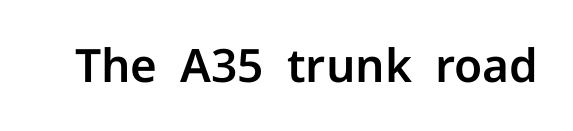
Q: Is the text italic (slanted)? A: No, it is upright.
Q: Is the typeface a serif or a sans-serif typeface? A: Sans-serif.
Q: Is the text underlined? A: No.
Q: Is the spacing between letters normal or unusually wide? A: Normal.
Q: Width (condensed, normal, or wide)? A: Normal.
Q: Stroke contrast? A: Low.
Q: x-height? A: Medium.
Q: Monospaced? A: No.
